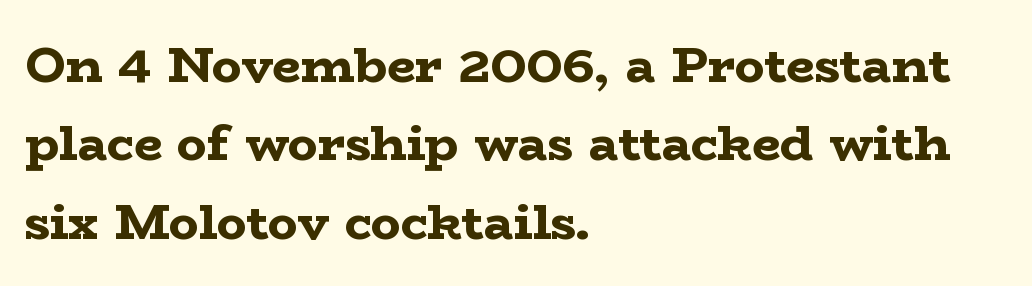
The image shows 50 px bold, wide serif type, upright; set left-aligned, normal line spacing (1.57x), normal letter spacing, not underlined; low stroke contrast and a medium x-height.
